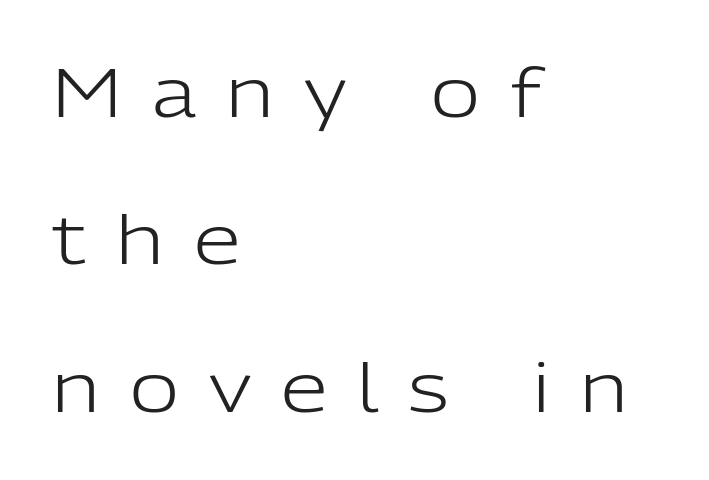
Q: Is the text bold? A: No.
Q: Is the text italic (slanted)? A: No, it is upright.
Q: Is the typeface a serif or a sans-serif typeface? A: Sans-serif.
Q: Is the text underlined? A: No.
Q: How is the paragraph aligned? A: Left-aligned.
Q: Is the spacing between letters normal or unusually wide? A: Unusually wide.
Q: Is the spacing between lines tight, normal or loose? A: Loose.
Q: Width (condensed, normal, or wide)? A: Normal.
Q: Stroke contrast? A: Low.
Q: x-height? A: Medium.
Q: Monospaced? A: No.
